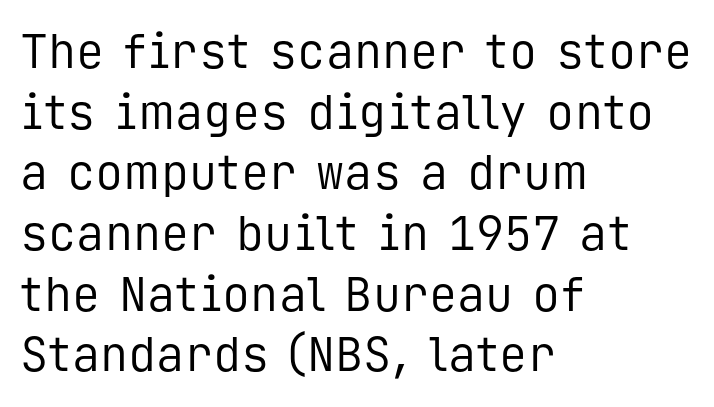
The image shows 47 px regular-weight sans-serif type, upright, monospaced; set left-aligned, normal line spacing (1.29x), normal letter spacing, not underlined; low stroke contrast and a medium x-height.
